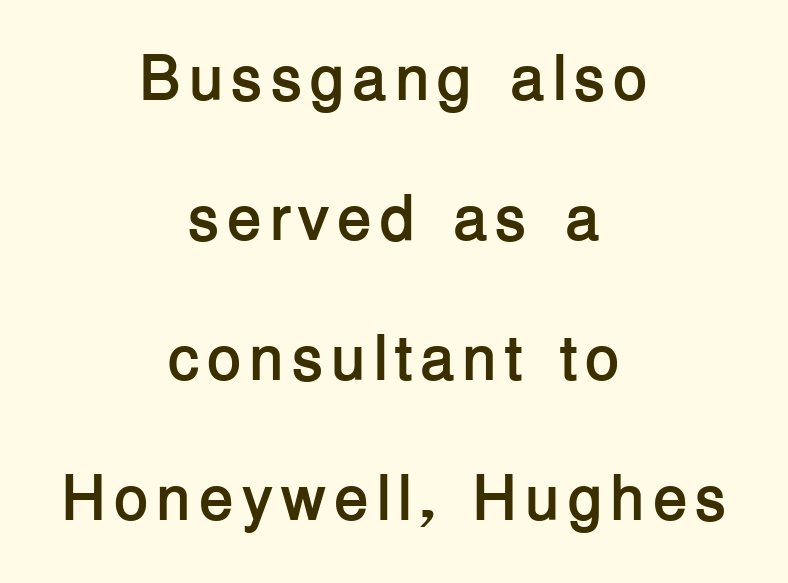
Q: Is the text bold? A: Yes.
Q: Is the text italic (slanted)? A: No, it is upright.
Q: Is the typeface a serif or a sans-serif typeface? A: Sans-serif.
Q: Is the text underlined? A: No.
Q: How is the paragraph aligned? A: Centered.
Q: Is the spacing between lines tight, normal or loose? A: Loose.
Q: Width (condensed, normal, or wide)? A: Normal.
Q: Stroke contrast? A: Low.
Q: x-height? A: Medium.
Q: Monospaced? A: No.
